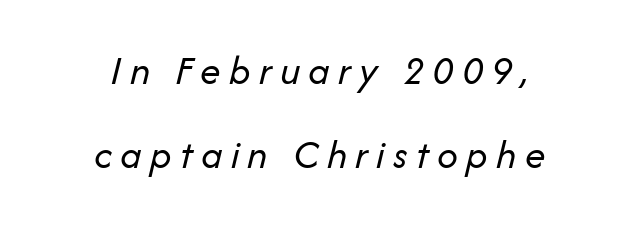
The image shows 41 px regular-weight type, italic (leaning right); set centered, loose line spacing (2.04x), unusually wide letter spacing (+0.2 em), not underlined; low stroke contrast and a medium x-height.
